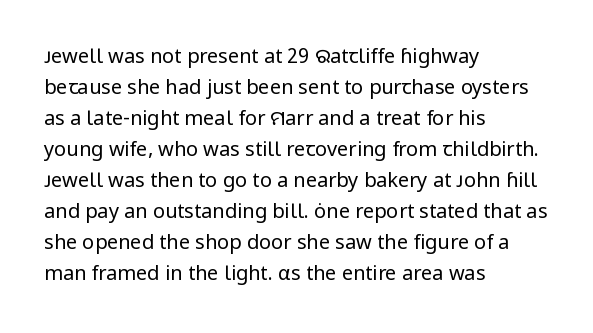
{"italic": "no", "bold": "no", "underline": "no", "align": "left", "line_spacing": "normal", "line_spacing_ratio": 1.55, "letter_spacing": "normal", "letter_spacing_em": 0.0, "glyph_px": 20}
